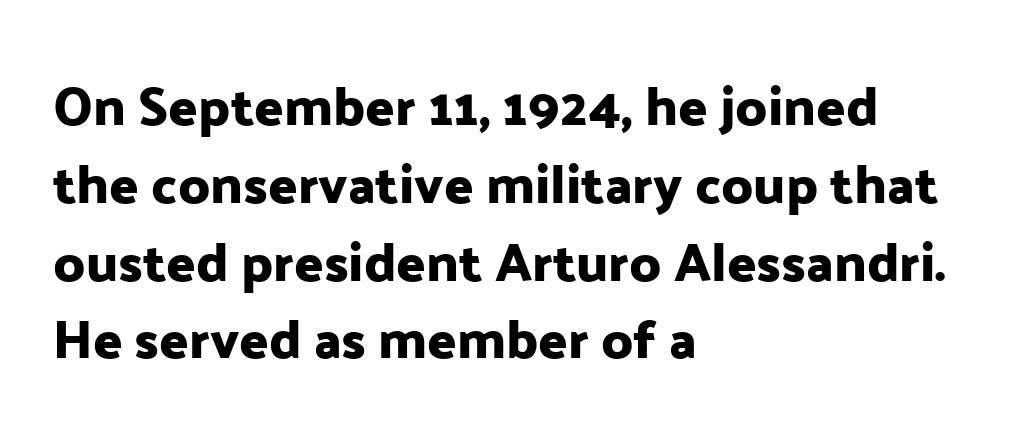
{"serif": "no", "italic": "no", "width": "normal", "stroke_contrast": "low", "x_height": "medium", "monospaced": "no", "underline": "no", "align": "left", "line_spacing": "normal", "line_spacing_ratio": 1.44, "letter_spacing": "normal", "letter_spacing_em": 0.0, "glyph_px": 54}
